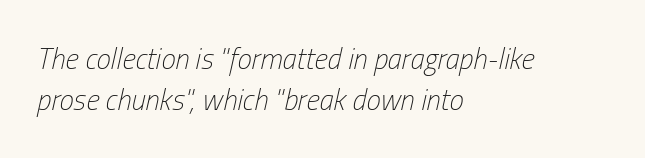
Q: Is the text bold? A: No.
Q: Is the text italic (slanted)? A: Yes, it leans right by about 13 degrees.
Q: Is the text underlined? A: No.
Q: How is the paragraph aligned? A: Left-aligned.
Q: Is the spacing between letters normal or unusually wide? A: Normal.
Q: Is the spacing between lines tight, normal or loose? A: Normal.
Q: Width (condensed, normal, or wide)? A: Condensed.
Q: Stroke contrast? A: Low.
Q: x-height? A: Medium.
Q: Monospaced? A: No.
